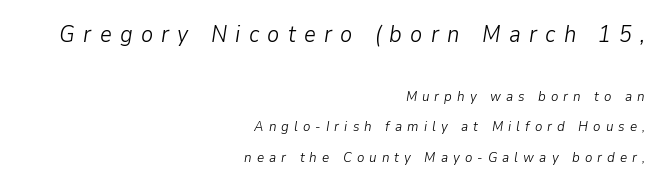
The image shows 23 px text type, italic (leaning right); set right-aligned, loose line spacing (2.16x), unusually wide letter spacing (+0.36 em), not underlined; the first (top) block is 1.64x larger.
